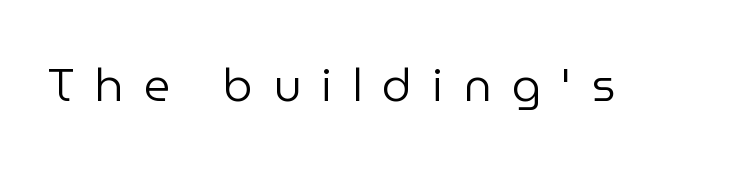
{"serif": "no", "italic": "no", "bold": "no", "weight": "regular", "width": "normal", "stroke_contrast": "low", "x_height": "medium", "monospaced": "no", "underline": "no", "letter_spacing": "wide", "letter_spacing_em": 0.44, "glyph_px": 46}
